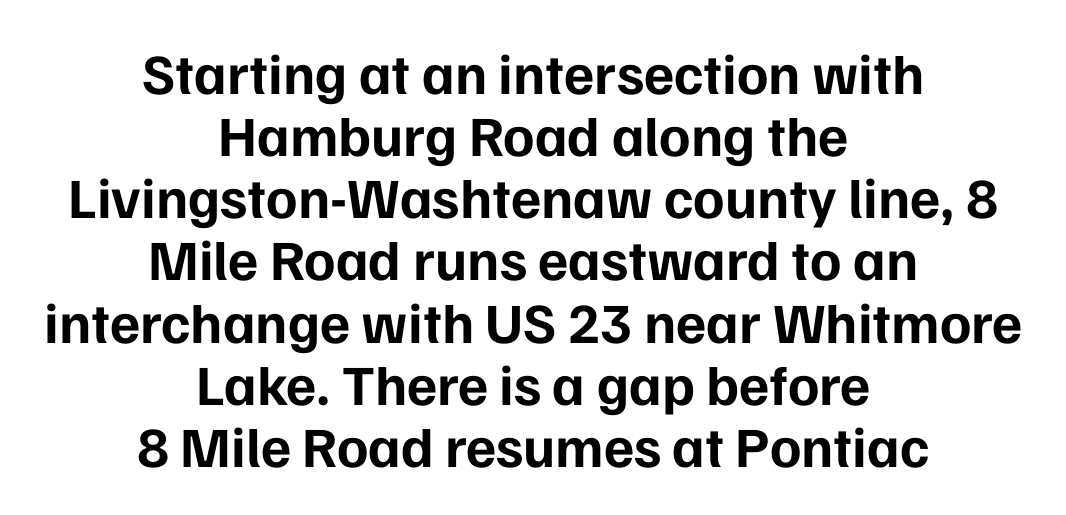
The image shows 57 px bold sans-serif type, upright; set centered, tight line spacing (1.09x), normal letter spacing, not underlined; low stroke contrast and a medium x-height.
